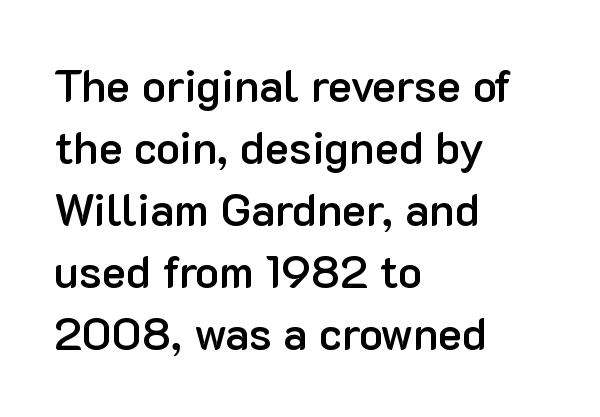
The image shows 45 px semibold sans-serif type, upright; set left-aligned, normal line spacing (1.38x), normal letter spacing, not underlined; low stroke contrast and a medium x-height.
